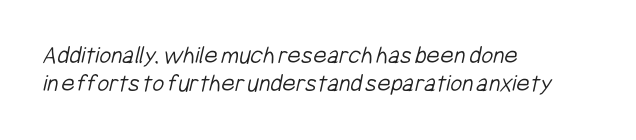
Q: Is the text bold? A: No.
Q: Is the text underlined? A: No.
Q: How is the paragraph aligned? A: Left-aligned.
Q: Is the spacing between letters normal or unusually wide? A: Normal.
Q: Is the spacing between lines tight, normal or loose? A: Tight.
